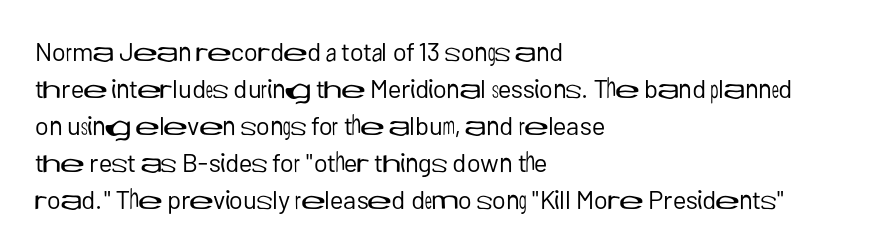
Q: Is the text bold? A: No.
Q: Is the text italic (slanted)? A: No, it is upright.
Q: Is the text underlined? A: No.
Q: How is the paragraph aligned? A: Left-aligned.
Q: Is the spacing between letters normal or unusually wide? A: Normal.
Q: Is the spacing between lines tight, normal or loose? A: Normal.
